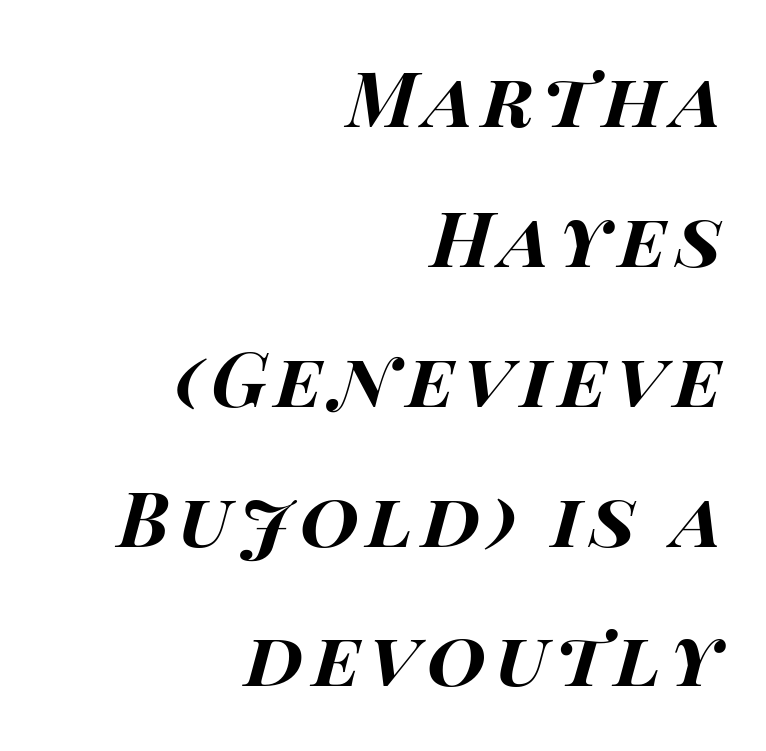
Bare-footed words on every line. Characters are canted at an angle relative to the baseline's perpendicular. Visually the block forms a straight wall on the right and a jagged coastline on the left. Stroke thickness is high; the sample reads as a true bold.
